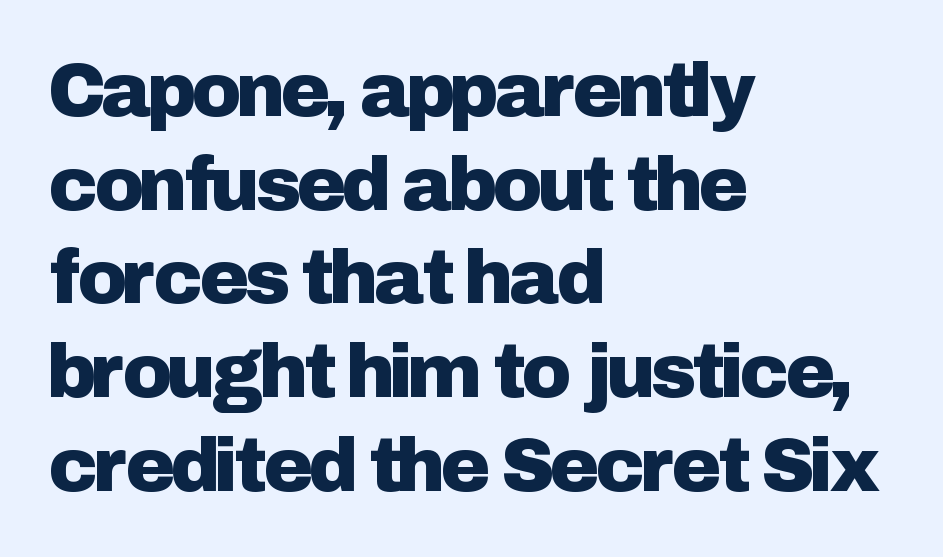
Q: Is the text italic (slanted)? A: No, it is upright.
Q: Is the typeface a serif or a sans-serif typeface? A: Sans-serif.
Q: Is the text underlined? A: No.
Q: How is the paragraph aligned? A: Left-aligned.
Q: Is the spacing between letters normal or unusually wide? A: Normal.
Q: Is the spacing between lines tight, normal or loose? A: Normal.
Q: Width (condensed, normal, or wide)? A: Normal.
Q: Stroke contrast? A: Low.
Q: x-height? A: Medium.
Q: Monospaced? A: No.
